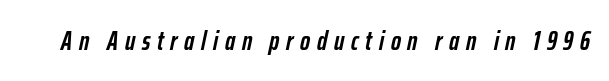
The image shows 27 px bold type, italic (leaning right); set unusually wide letter spacing (+0.25 em), not underlined.
